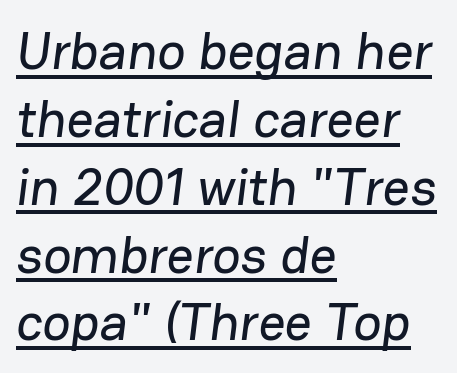
Q: Is the typeface a serif or a sans-serif typeface? A: Sans-serif.
Q: Is the text underlined? A: Yes.
Q: How is the paragraph aligned? A: Left-aligned.
Q: Is the spacing between letters normal or unusually wide? A: Normal.
Q: Is the spacing between lines tight, normal or loose? A: Normal.
Q: Width (condensed, normal, or wide)? A: Normal.
Q: Stroke contrast? A: Low.
Q: x-height? A: Medium.
Q: Monospaced? A: No.
